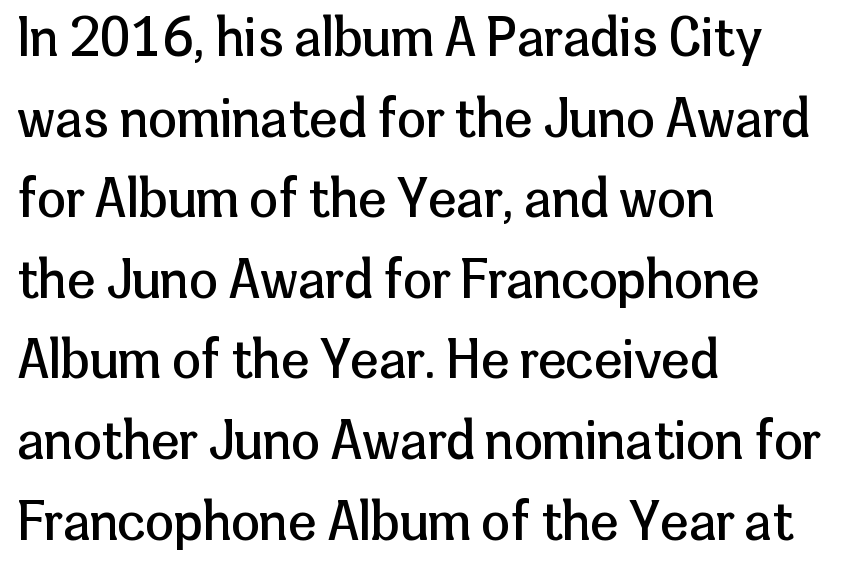
The string is rendered with underlining switched off. The typesetting does not lean heavy: it is not bold. Characters remain perfectly vertical along every line. What stands out about the letter spacing? Nothing — it is the standard amount. This sample uses a sans-serif face. The compositor pushed each line to the left boundary.
